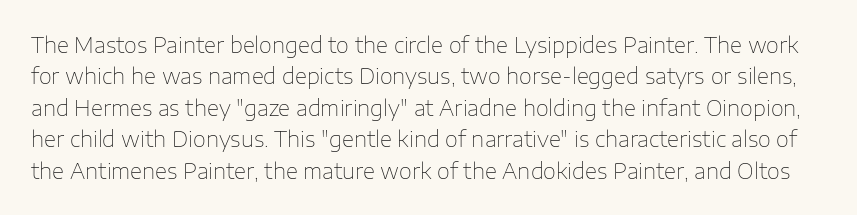
The image shows 21 px text type, upright; set normal line spacing (1.5x), normal letter spacing, not underlined.
